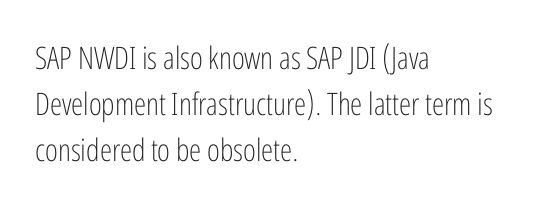
Ordinary non-slanted type is in use. The letters sit at their default tracking, neither squeezed nor spread. How would I describe the line gaps? Plain and ordinary. Examine the stroke ends and you'll find no serifs. The specimen omits any rule beneath the text block's lines. Here the designer chose a conventional face with non-uniform glyph widths.
